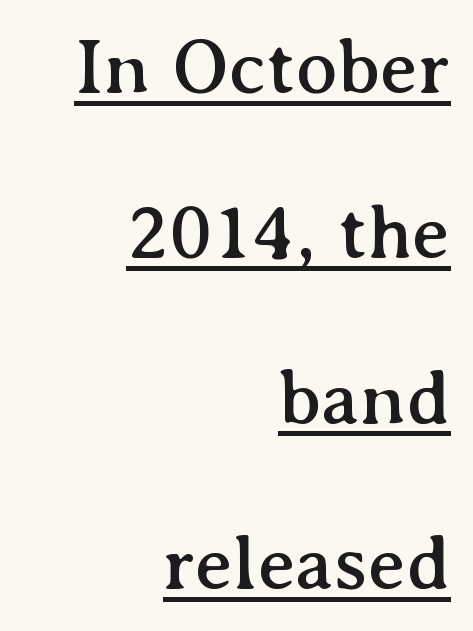
{"serif": "yes", "italic": "no", "width": "normal", "stroke_contrast": "medium", "x_height": "medium", "monospaced": "no", "underline": "yes", "align": "right", "line_spacing": "loose", "line_spacing_ratio": 2.12, "letter_spacing": "normal", "letter_spacing_em": 0.0, "glyph_px": 78}
